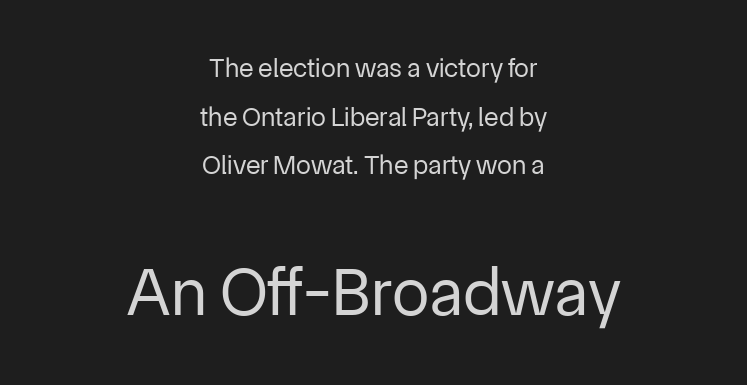
The image shows 68 px regular-weight sans-serif type, upright; set centered, line spacing 1.8x, normal letter spacing, not underlined; the second (bottom) block is 2.52x larger; low stroke contrast and a medium x-height.
